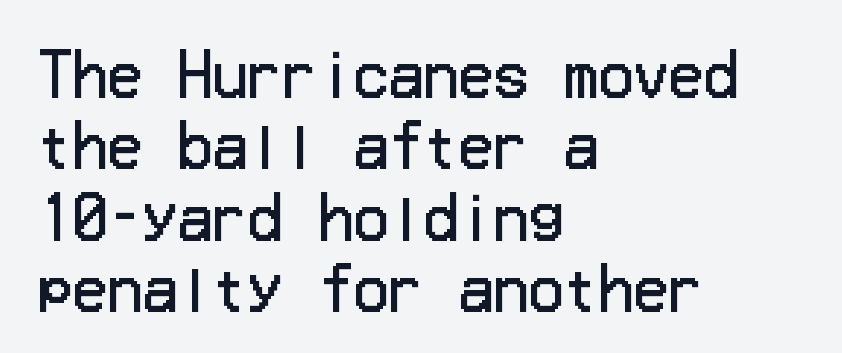
{"serif": "no", "italic": "no", "bold": "no", "weight": "regular", "width": "normal", "stroke_contrast": "low", "x_height": "medium", "underline": "no", "align": "left", "line_spacing_ratio": 1.23, "letter_spacing": "normal", "letter_spacing_em": 0.0, "glyph_px": 58}
